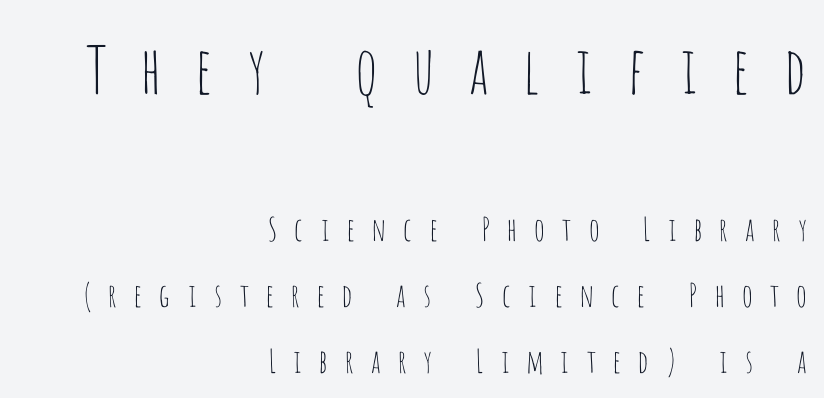
{"serif": "no", "italic": "no", "bold": "no", "weight": "thin", "width": "condensed", "stroke_contrast": "low", "x_height": "large", "monospaced": "no", "underline": "no", "align": "right", "line_spacing": "loose", "line_spacing_ratio": 2.06, "letter_spacing": "wide", "letter_spacing_em": 0.48, "larger_block": "first", "size_ratio": 2.03, "glyph_px": 65}
